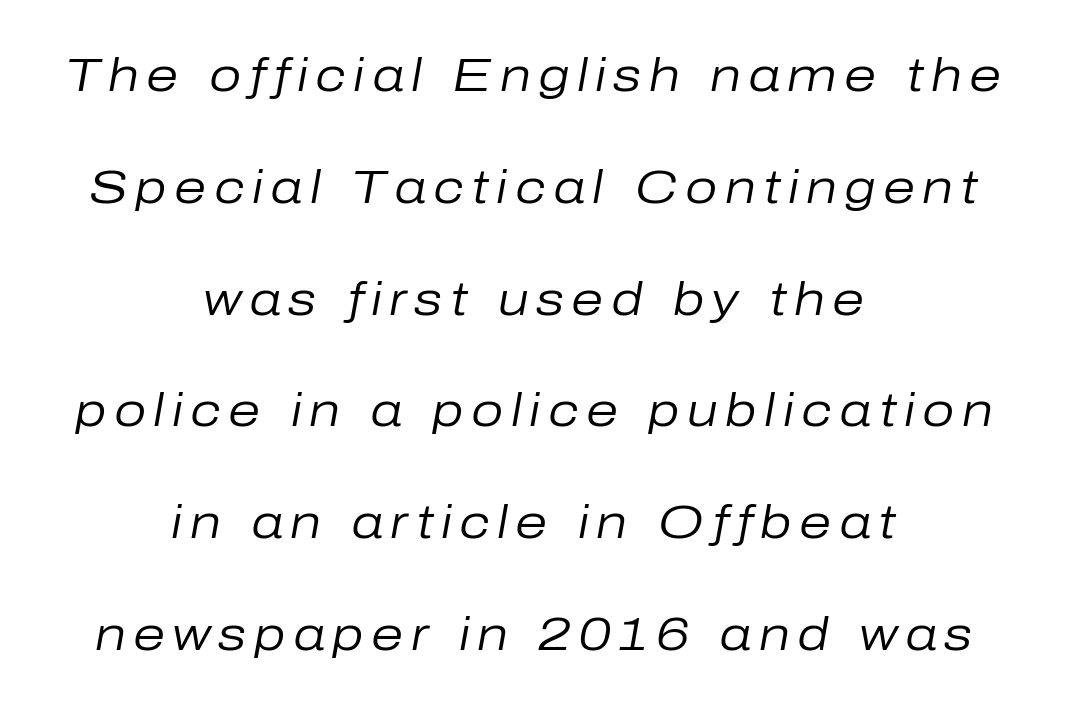
Each stroke keeps to a modest, everyday thickness or less. The passage shown is not underscored anywhere. Varying glyph widths throughout — classic text-font behaviour. Widely set lines give the paragraph a tall, airy silhouette. The passage shown leans; its letterforms are oblique.
